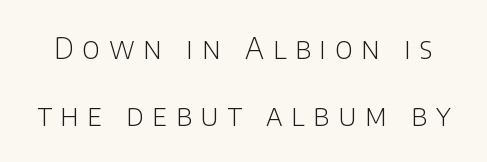
When letters stand straight like this, we call the style roman or upright. Looks like regular typesetting: each glyph gets only the width it needs. The zone under the glyphs is completely vacant. The line-height multiplier appears high, well above default. Tracking value appears strongly positive — letters spread wide.
